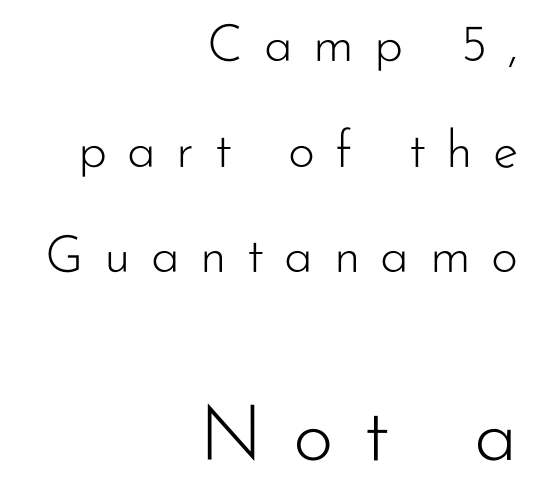
The image shows 78 px light sans-serif type, upright; set right-aligned, loose line spacing (2.03x), unusually wide letter spacing (+0.39 em), not underlined; the second (bottom) block is 1.5x larger; low stroke contrast and a small x-height.
